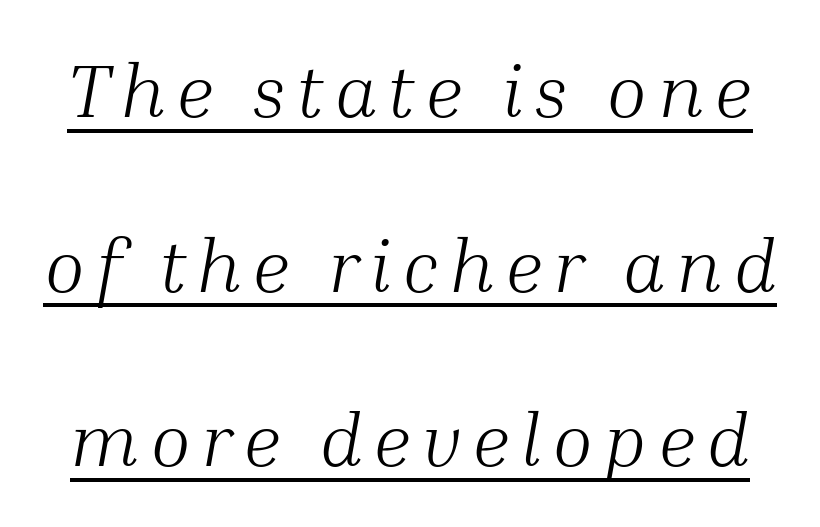
Q: Is the text bold? A: No.
Q: Is the text italic (slanted)? A: Yes, it leans right by about 10 degrees.
Q: Is the typeface a serif or a sans-serif typeface? A: Serif.
Q: Is the text underlined? A: Yes.
Q: Is the spacing between lines tight, normal or loose? A: Loose.
Q: Width (condensed, normal, or wide)? A: Normal.
Q: Stroke contrast? A: Medium.
Q: x-height? A: Medium.
Q: Monospaced? A: No.
